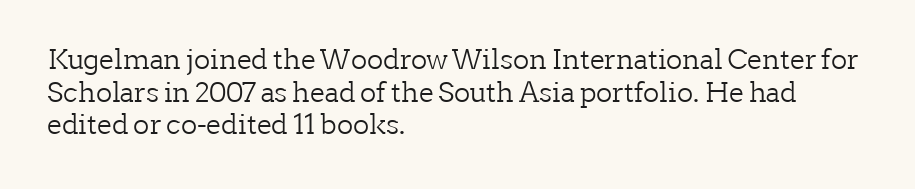
{"italic": "no", "bold": "no", "underline": "no", "align": "left", "line_spacing_ratio": 1.21, "letter_spacing": "normal", "letter_spacing_em": 0.0, "glyph_px": 27}
